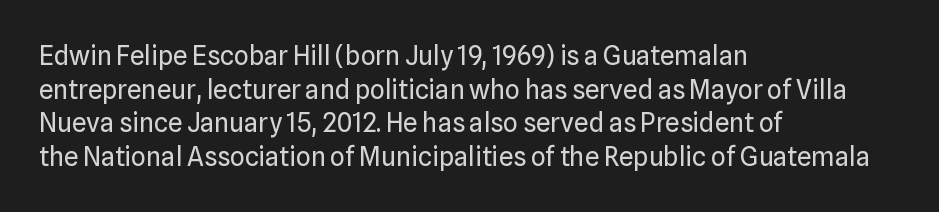
Interline gaps are of average width in this sample. In terms of posture, this sample is upright. Teacher's note: observe the even left margin — that is flush-left alignment. The cut favours lightness, reaching ordinary text weight at its darkest.
